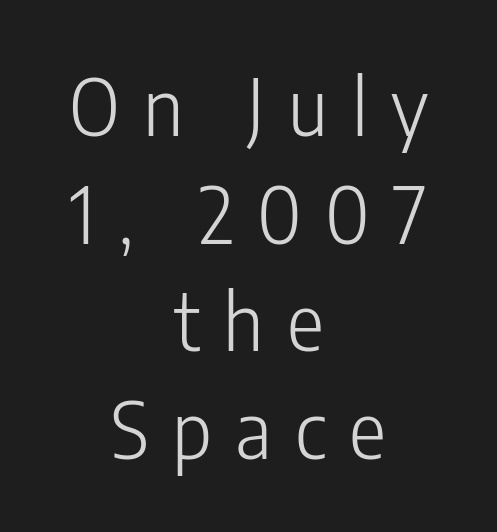
Bold? No — there's no thickening of the strokes. Whoever set this chose a conventional vertical rhythm. Each letter keeps its own natural width here, so spacing adapts to shape. Font category for this specimen: sans-serif. Alignment: centered.
